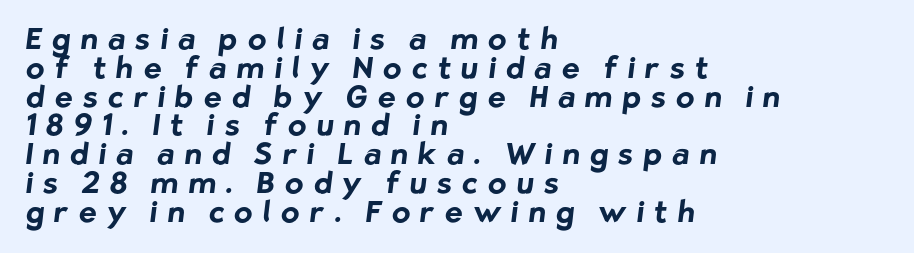
Short note: letters widely spaced. Each new line begins almost immediately beneath the previous one. Line starts are locked; line ends wander. Heft: maximum for text — a bold. Descender tails drop into unmarked territory.
